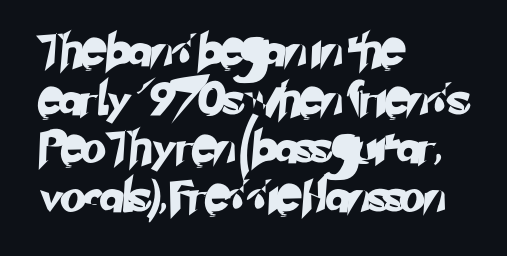
Tracking here is standard; glyphs follow each other at the usual distance. The passage shown is typeset with a sans-serif family. Proportional: the letters do not fall into vertical columns. The foot of each line stays bare and open. All the whitespace from short lines collects on the right.
